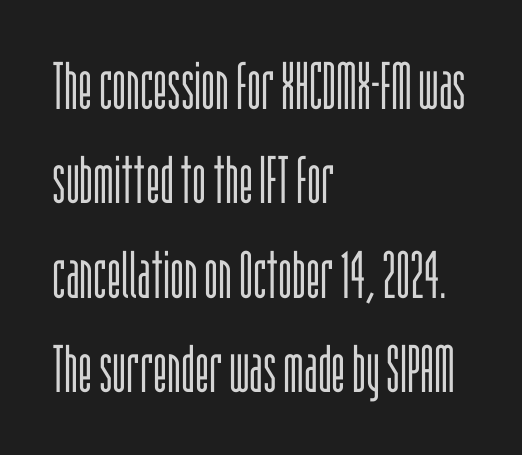
Q: Is the text bold? A: No.
Q: Is the text italic (slanted)? A: No, it is upright.
Q: Is the typeface a serif or a sans-serif typeface? A: Sans-serif.
Q: Is the text underlined? A: No.
Q: How is the paragraph aligned? A: Left-aligned.
Q: Is the spacing between letters normal or unusually wide? A: Normal.
Q: Is the spacing between lines tight, normal or loose? A: Normal.
Q: Width (condensed, normal, or wide)? A: Condensed.
Q: Stroke contrast? A: Low.
Q: x-height? A: Large.
Q: Monospaced? A: No.
